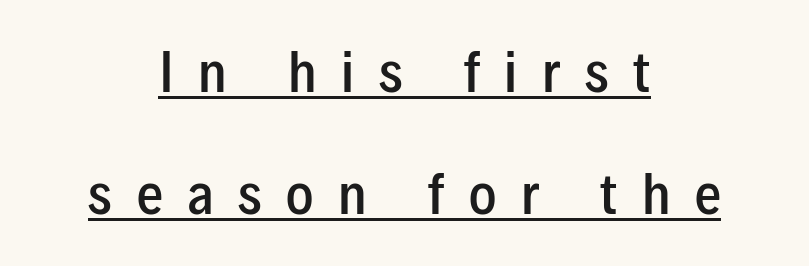
Do the letters lean? They stand straight. Its strokes are somewhat broadened, the hallmark of semibold type. Summary of vertical rhythm: relaxed, with wide interline spacing. Is this a sans? Yes — the strokes have no serifs. Character widths vary here, with narrow letters taking less room than wide ones. The passage shown is underscored from start to finish.
